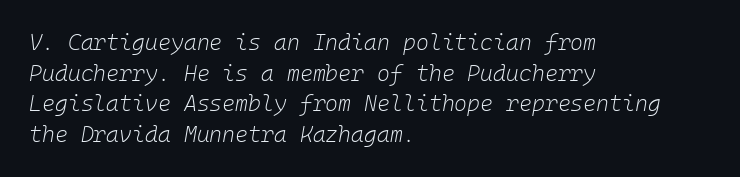
A quiet, ordinary-to-light weight characterises the typeface. The letters sit at their default tracking, neither squeezed nor spread. Leading matches the norm, producing a regular column. Honestly, there is no underline to notice here at all. Compared with a centered layout, this one pins lines to the left instead. The face used here has a pronounced slope to its letters.
